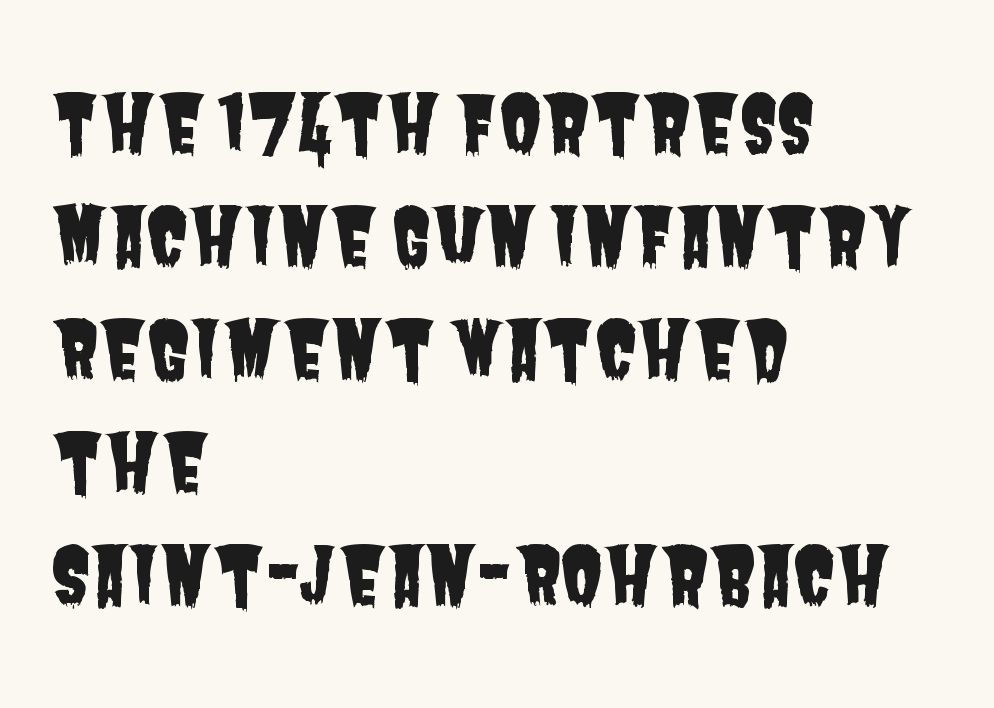
Spacing between characters is what you'd get straight out of the box. Line spacing here is normal. Descenders are the only things crossing below the line. The lines are quadded left. The typeface chosen for these lines omits serifs. This sample has the flowing, uneven cadence of proportional lettering.
